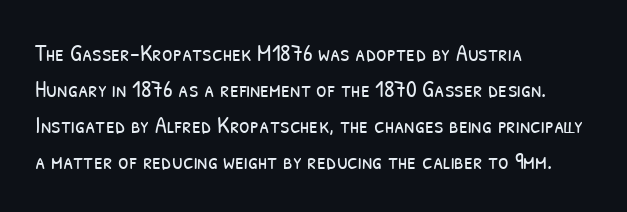
The characters are drawn with everyday or finer stroke widths. This sample is left-justified, so line endings fall wherever the words run out. Successive baselines arrive at the customary interval. Short note: letters normally spaced.
